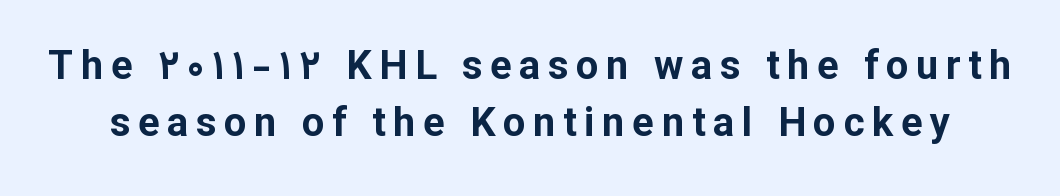
{"serif": "no", "italic": "no", "bold": "yes", "weight": "bold", "width": "normal", "stroke_contrast": "low", "x_height": "medium", "monospaced": "no", "underline": "no", "line_spacing": "normal", "line_spacing_ratio": 1.43, "glyph_px": 40}
